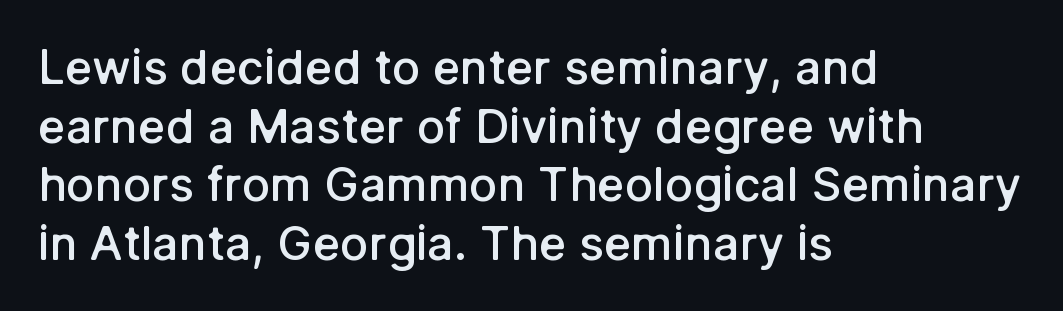
Q: Is the text bold? A: Semi-bold.
Q: Is the text italic (slanted)? A: No, it is upright.
Q: Is the typeface a serif or a sans-serif typeface? A: Sans-serif.
Q: Is the text underlined? A: No.
Q: How is the paragraph aligned? A: Left-aligned.
Q: Is the spacing between letters normal or unusually wide? A: Normal.
Q: Is the spacing between lines tight, normal or loose? A: Normal.
Q: Width (condensed, normal, or wide)? A: Normal.
Q: Stroke contrast? A: Low.
Q: x-height? A: Medium.
Q: Monospaced? A: No.
